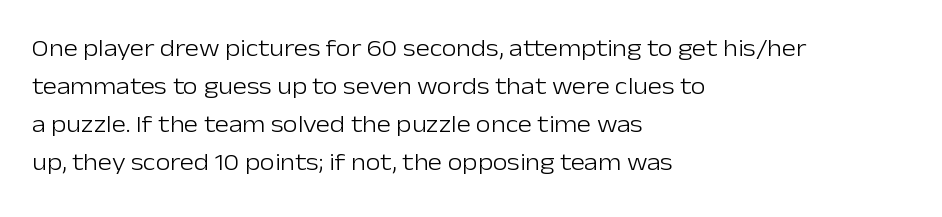
{"italic": "no", "bold": "no", "underline": "no", "align": "left", "line_spacing": "normal", "line_spacing_ratio": 1.59, "letter_spacing": "normal", "letter_spacing_em": 0.0, "glyph_px": 24}
